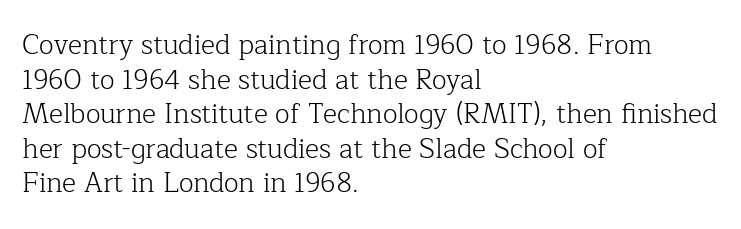
The block of text has a typical density, with ordinary space between rows. Which margin do the lines hug? The left one — the right edge is uneven. The space directly below the letters is spotless. This is the regular roman posture of the typeface. Does extra space separate the letters? No, they use regular spacing.
